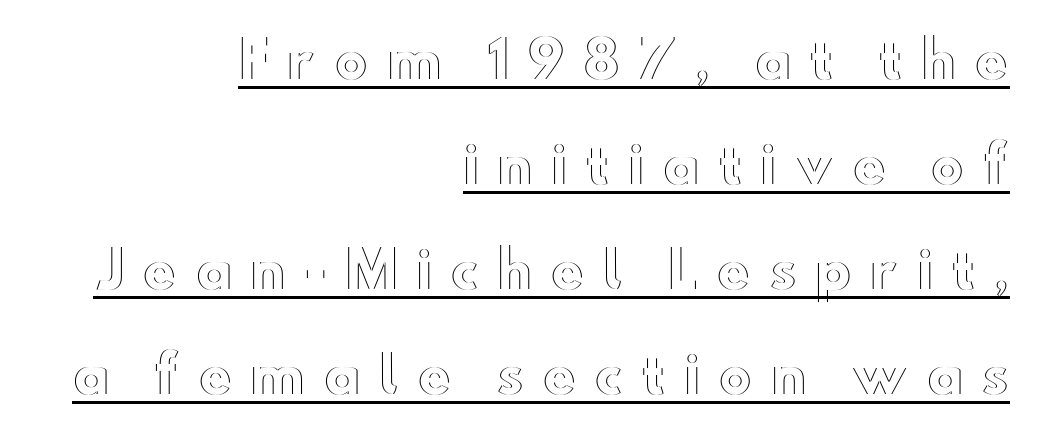
Q: Is the text italic (slanted)? A: No, it is upright.
Q: Is the text underlined? A: Yes.
Q: How is the paragraph aligned? A: Right-aligned.
Q: Is the spacing between letters normal or unusually wide? A: Unusually wide.
Q: Is the spacing between lines tight, normal or loose? A: Loose.
Q: Width (condensed, normal, or wide)? A: Wide.
Q: x-height? A: Small.
Q: Monospaced? A: No.
